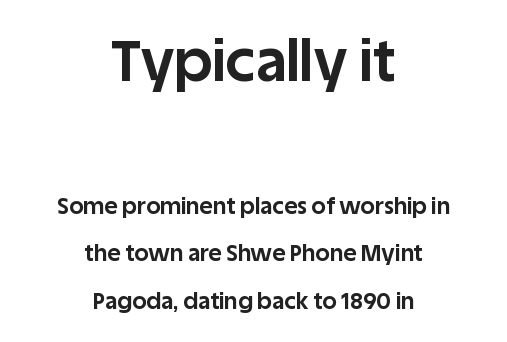
{"serif": "no", "italic": "no", "bold": "yes", "weight": "bold", "width": "normal", "stroke_contrast": "low", "x_height": "large", "monospaced": "no", "underline": "no", "align": "center", "line_spacing": "loose", "line_spacing_ratio": 2.05, "letter_spacing": "normal", "letter_spacing_em": 0.0, "larger_block": "first", "size_ratio": 2.52, "glyph_px": 58}
